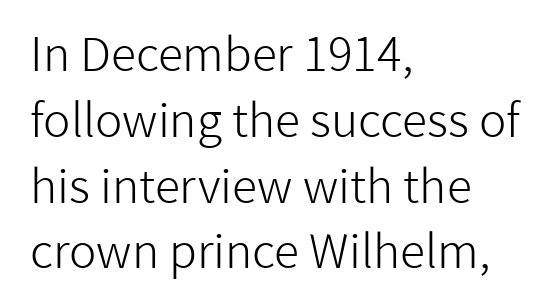
There is no visible air inserted between adjacent glyphs. Ink coverage per letter is moderate at most. If you drew a ruler down the left edge, every line would touch it. Check where the strokes stop: nothing finishes them off — pure sans. The strip under each line holds only bare page.
